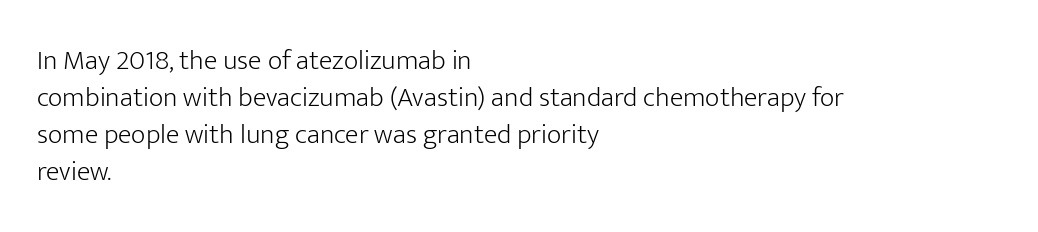
Q: Is the text bold? A: No.
Q: Is the text italic (slanted)? A: No, it is upright.
Q: Is the typeface a serif or a sans-serif typeface? A: Sans-serif.
Q: Is the text underlined? A: No.
Q: How is the paragraph aligned? A: Left-aligned.
Q: Is the spacing between letters normal or unusually wide? A: Normal.
Q: Is the spacing between lines tight, normal or loose? A: Normal.
Q: Width (condensed, normal, or wide)? A: Normal.
Q: Stroke contrast? A: Low.
Q: x-height? A: Medium.
Q: Monospaced? A: No.
